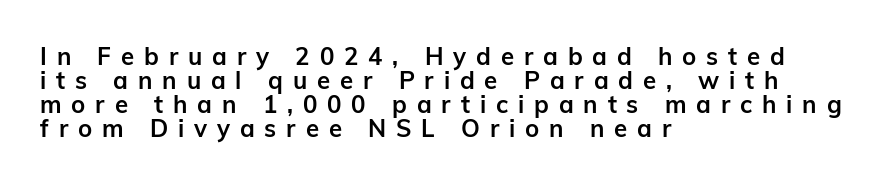
{"italic": "no", "bold": "yes", "underline": "no", "align": "left", "line_spacing": "tight", "line_spacing_ratio": 1.0, "letter_spacing": "wide", "letter_spacing_em": 0.41, "glyph_px": 24}
